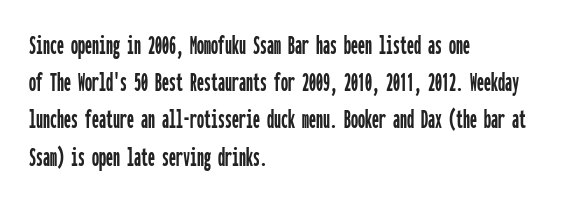
Q: Is the text italic (slanted)? A: No, it is upright.
Q: Is the typeface a serif or a sans-serif typeface? A: Sans-serif.
Q: Is the text underlined? A: No.
Q: How is the paragraph aligned? A: Left-aligned.
Q: Is the spacing between letters normal or unusually wide? A: Normal.
Q: Is the spacing between lines tight, normal or loose? A: Normal.
Q: Width (condensed, normal, or wide)? A: Condensed.
Q: Stroke contrast? A: Low.
Q: x-height? A: Medium.
Q: Monospaced? A: Yes.
